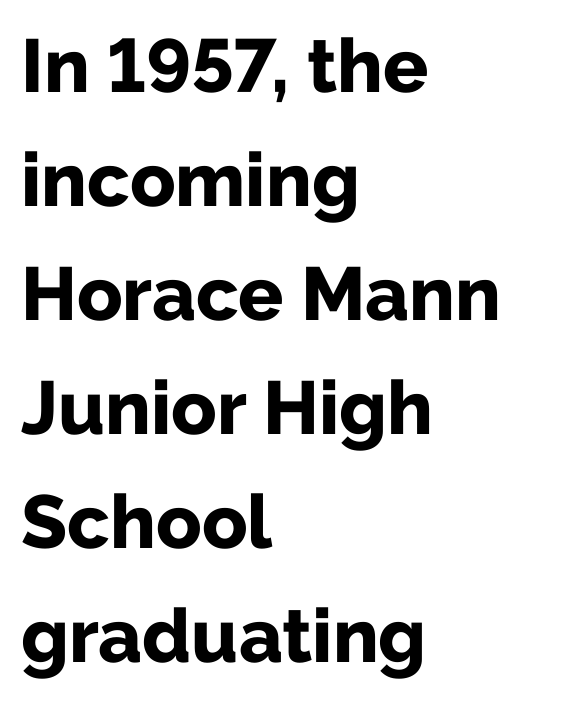
The image shows 75 px bold sans-serif type, upright; set left-aligned, normal line spacing (1.52x), normal letter spacing, not underlined; low stroke contrast and a medium x-height.
